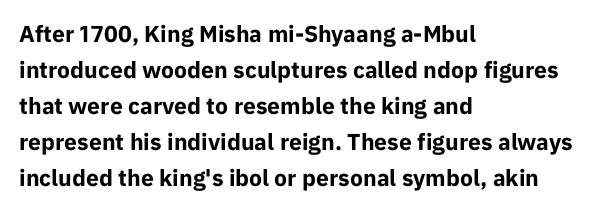
Notice how descenders clear the ascenders below comfortably — that's standard leading. The sample has been set heavy, in full bold. Italic? Not at all — the glyphs are vertical. A bare baseline throughout the passage. The rag falls on the right side of this text block. Inter-character spacing is left at the font's built-in metrics.
